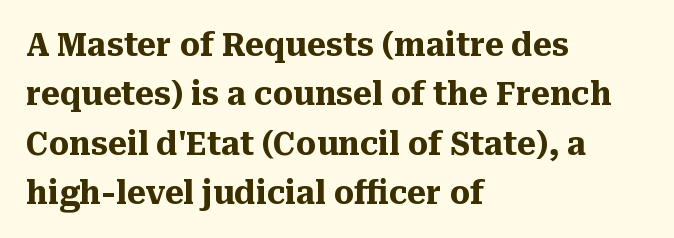
{"serif": "yes", "italic": "no", "bold": "yes", "weight": "heavy", "width": "normal", "stroke_contrast": "medium", "x_height": "medium", "monospaced": "no", "underline": "no", "align": "left", "line_spacing": "normal", "line_spacing_ratio": 1.54, "letter_spacing": "normal", "letter_spacing_em": 0.0, "glyph_px": 32}
